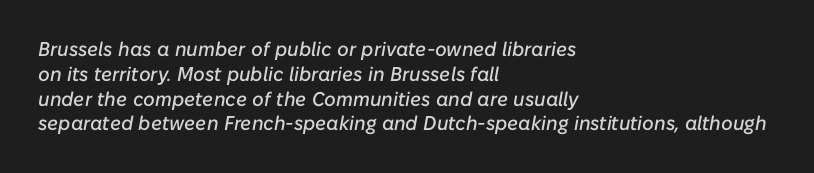
{"italic": "yes", "lean": "right", "slant_degrees": 10, "underline": "no", "align": "left", "line_spacing_ratio": 1.24, "letter_spacing": "normal", "letter_spacing_em": 0.0, "glyph_px": 20}
